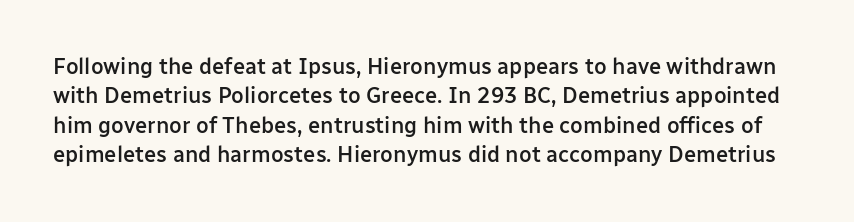
{"italic": "no", "bold": "semi", "underline": "no", "line_spacing": "normal", "line_spacing_ratio": 1.34, "letter_spacing": "normal", "letter_spacing_em": 0.0, "glyph_px": 22}
